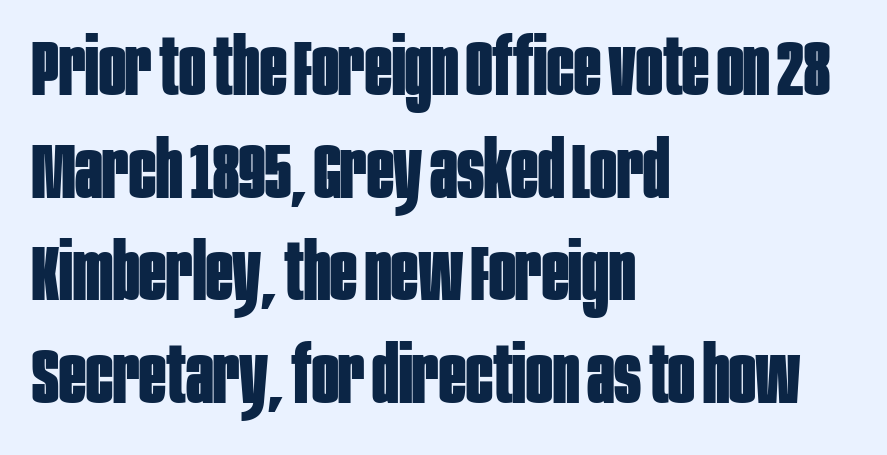
Q: Is the text bold? A: Yes.
Q: Is the text italic (slanted)? A: No, it is upright.
Q: Is the typeface a serif or a sans-serif typeface? A: Sans-serif.
Q: Is the text underlined? A: No.
Q: How is the paragraph aligned? A: Left-aligned.
Q: Is the spacing between letters normal or unusually wide? A: Normal.
Q: Is the spacing between lines tight, normal or loose? A: Normal.
Q: Width (condensed, normal, or wide)? A: Condensed.
Q: Stroke contrast? A: Low.
Q: x-height? A: Large.
Q: Monospaced? A: No.
